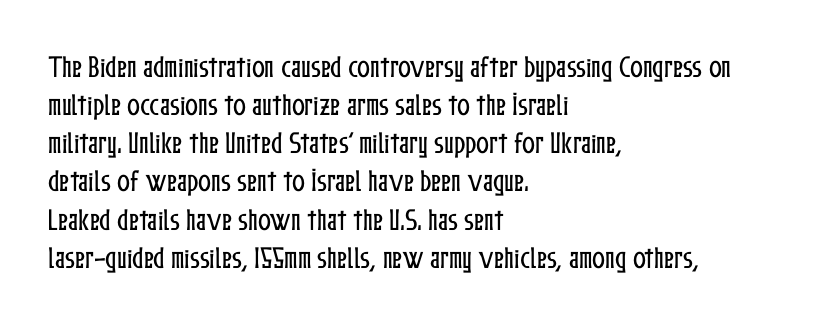
Q: Is the text italic (slanted)? A: No, it is upright.
Q: Is the text underlined? A: No.
Q: How is the paragraph aligned? A: Left-aligned.
Q: Is the spacing between letters normal or unusually wide? A: Normal.
Q: Is the spacing between lines tight, normal or loose? A: Normal.
